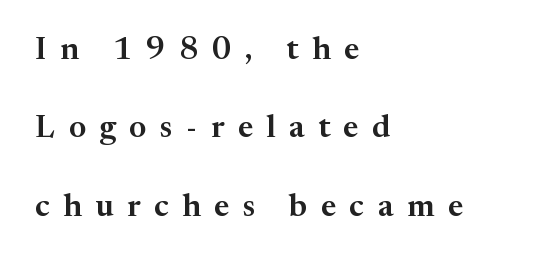
Q: Is the text italic (slanted)? A: No, it is upright.
Q: Is the typeface a serif or a sans-serif typeface? A: Serif.
Q: Is the text underlined? A: No.
Q: How is the paragraph aligned? A: Left-aligned.
Q: Is the spacing between letters normal or unusually wide? A: Unusually wide.
Q: Is the spacing between lines tight, normal or loose? A: Loose.
Q: Width (condensed, normal, or wide)? A: Normal.
Q: Stroke contrast? A: Medium.
Q: x-height? A: Medium.
Q: Monospaced? A: No.
